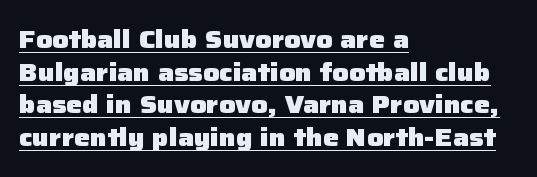
{"italic": "no", "bold": "yes", "underline": "yes", "align": "left", "line_spacing": "normal", "line_spacing_ratio": 1.31, "letter_spacing": "normal", "letter_spacing_em": 0.0, "glyph_px": 25}
